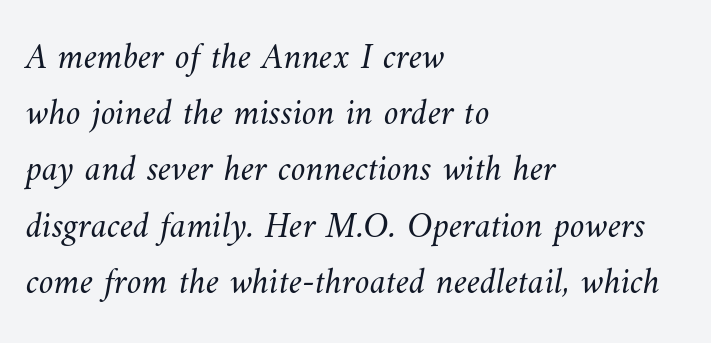
The image shows 37 px light type; set left-aligned, normal line spacing (1.52x), normal letter spacing, not underlined; medium stroke contrast and a small x-height.
